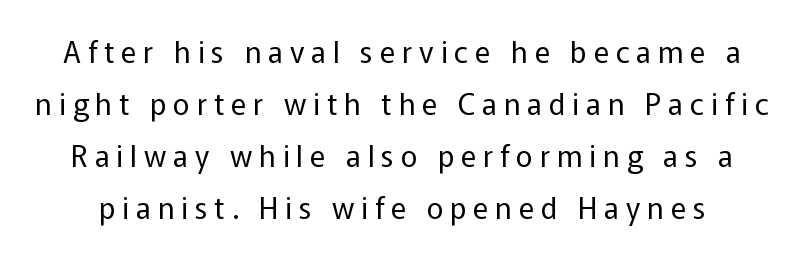
The image shows 29 px regular-weight sans-serif type, upright; set line spacing 1.79x, unusually wide letter spacing (+0.24 em), not underlined; low stroke contrast and a medium x-height.
